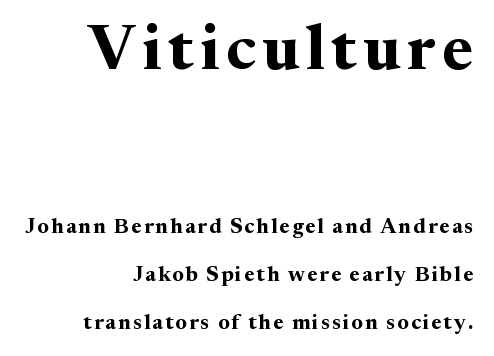
Q: Is the text bold? A: Yes.
Q: Is the text italic (slanted)? A: No, it is upright.
Q: Is the typeface a serif or a sans-serif typeface? A: Serif.
Q: Is the text underlined? A: No.
Q: How is the paragraph aligned? A: Right-aligned.
Q: Is the spacing between lines tight, normal or loose? A: Loose.
Q: Which block of text is set in a larger size, the first (top) or the second (bottom)? A: The first (top) one.
Q: Width (condensed, normal, or wide)? A: Normal.
Q: Stroke contrast? A: Medium.
Q: x-height? A: Medium.
Q: Monospaced? A: No.
